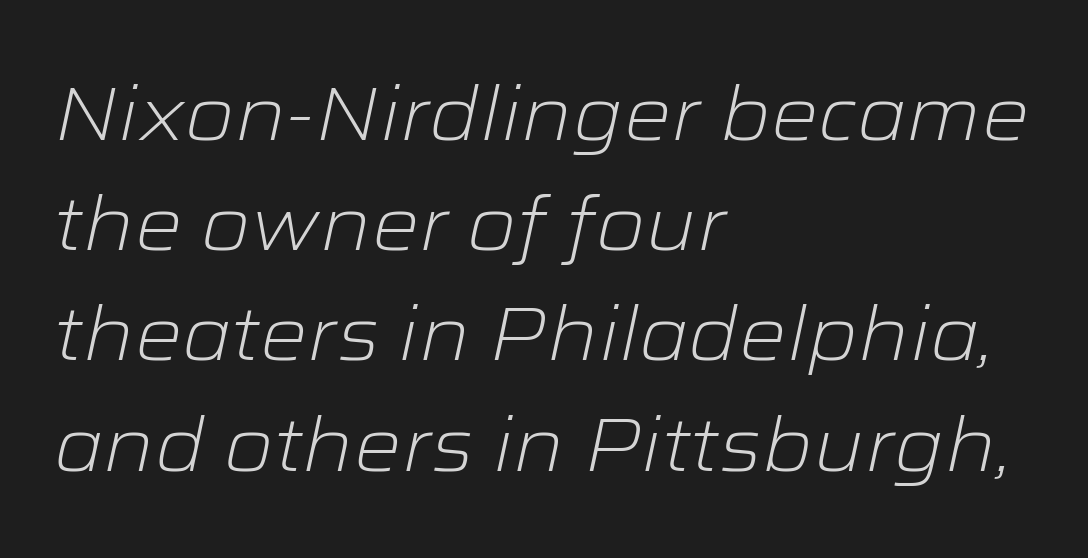
Each row of text sits above clean, open space. Rendered with sloped, italic letterforms. Stroke mass is kept to a normal reading level or below. Short and long lines alike share a common starting point at left. These lines sit exactly where default settings would place them.
